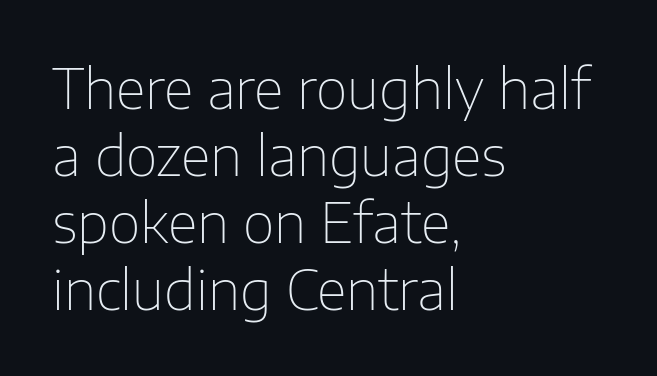
Q: Is the text bold? A: No.
Q: Is the text italic (slanted)? A: No, it is upright.
Q: Is the typeface a serif or a sans-serif typeface? A: Sans-serif.
Q: Is the text underlined? A: No.
Q: How is the paragraph aligned? A: Left-aligned.
Q: Is the spacing between letters normal or unusually wide? A: Normal.
Q: Width (condensed, normal, or wide)? A: Normal.
Q: Stroke contrast? A: Low.
Q: x-height? A: Medium.
Q: Monospaced? A: No.
